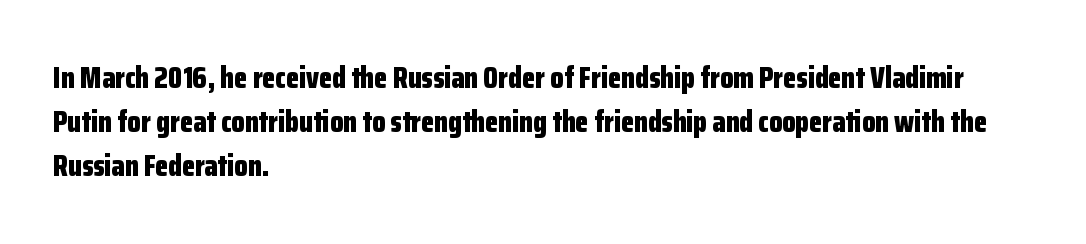
{"serif": "no", "italic": "no", "bold": "yes", "weight": "bold", "width": "condensed", "stroke_contrast": "low", "x_height": "medium", "monospaced": "no", "underline": "no", "align": "left", "line_spacing": "normal", "line_spacing_ratio": 1.47, "letter_spacing": "normal", "letter_spacing_em": 0.0, "glyph_px": 30}
